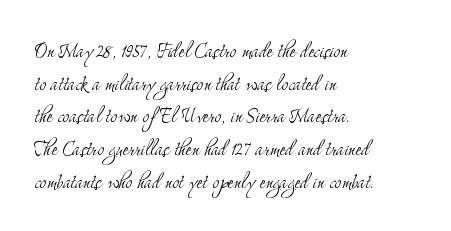
{"bold": "no", "underline": "no", "align": "left", "line_spacing": "normal", "line_spacing_ratio": 1.31, "letter_spacing": "normal", "letter_spacing_em": 0.0, "glyph_px": 25}
